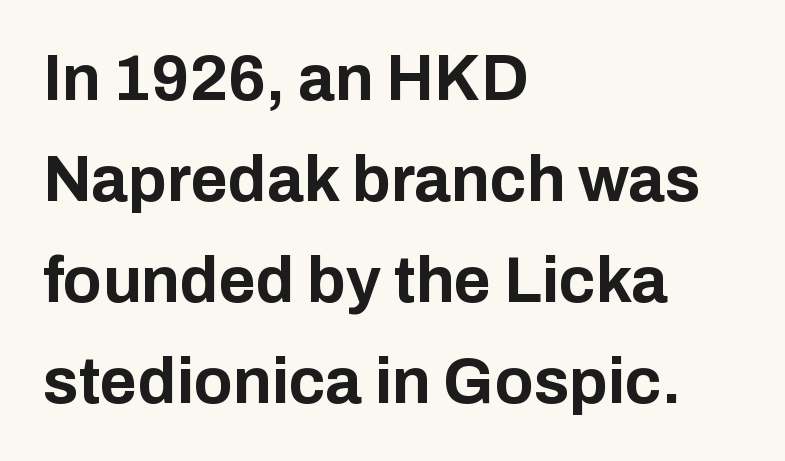
{"serif": "no", "italic": "no", "bold": "yes", "weight": "bold", "width": "normal", "stroke_contrast": "low", "x_height": "medium", "monospaced": "no", "underline": "no", "align": "left", "line_spacing": "normal", "line_spacing_ratio": 1.58, "letter_spacing": "normal", "letter_spacing_em": 0.0, "glyph_px": 64}
